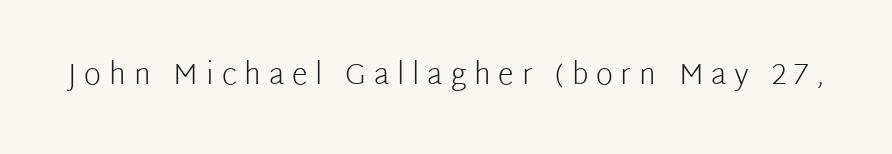
The line texture is sparse and dotted thanks to wide tracking. Rule under the text: the space is simply empty. This is roman type, the default non-slanted kind. To sum up the face: it is a sans, with no serifs.
